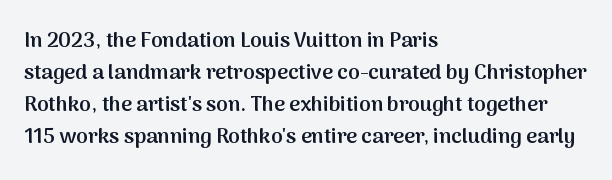
{"italic": "no", "bold": "semi", "underline": "no", "align": "left", "line_spacing": "normal", "line_spacing_ratio": 1.53, "letter_spacing": "normal", "letter_spacing_em": 0.0, "glyph_px": 21}
